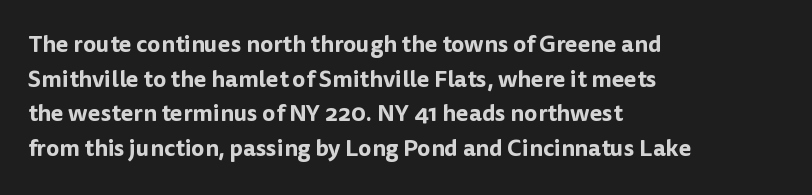
Students, observe: this is what conventionally led text looks like. Has an underline been added? It has not. Words appear dense and cohesive because spacing is normal. If you drew a ruler down the left edge, every line would touch it.
